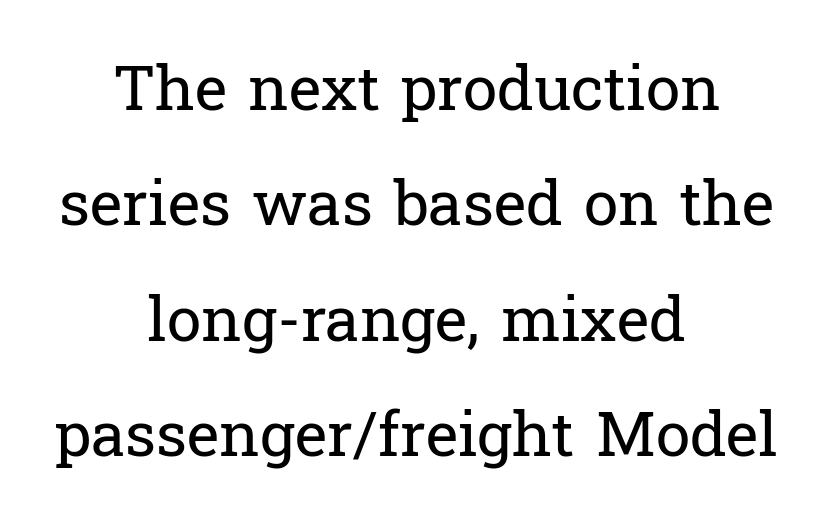
{"serif": "yes", "italic": "no", "bold": "no", "weight": "regular", "width": "normal", "stroke_contrast": "low", "x_height": "medium", "monospaced": "no", "underline": "no", "align": "center", "line_spacing_ratio": 1.86, "letter_spacing": "normal", "letter_spacing_em": 0.0, "glyph_px": 62}
